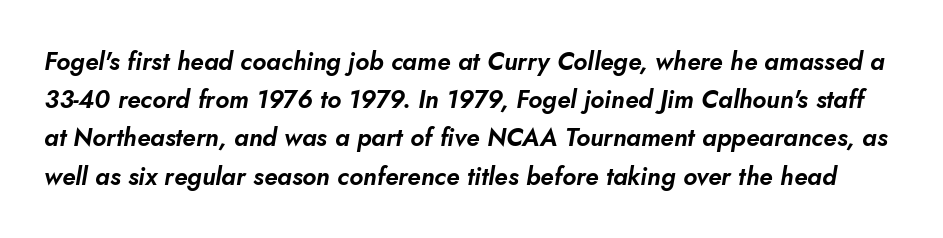
The image shows 25 px text type, italic (leaning right); set normal line spacing (1.53x), normal letter spacing, not underlined.
